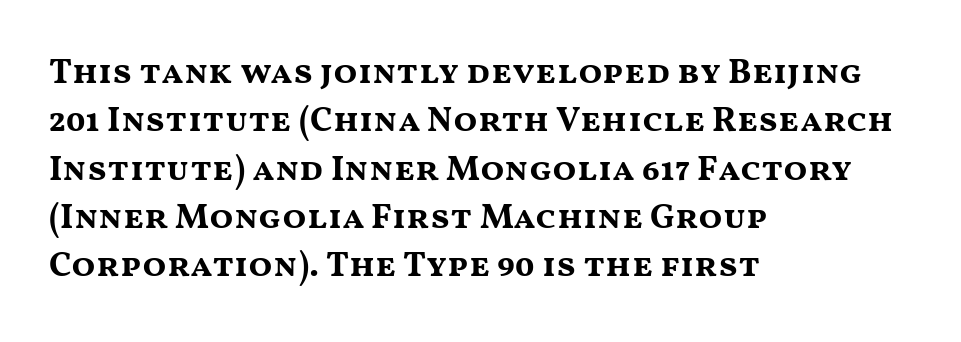
Regular leading. A typesetter would call this proportional, since set widths differ per character. These lines stack with their left ends in a neat column. The letters stand straight up with perfectly vertical stems.
